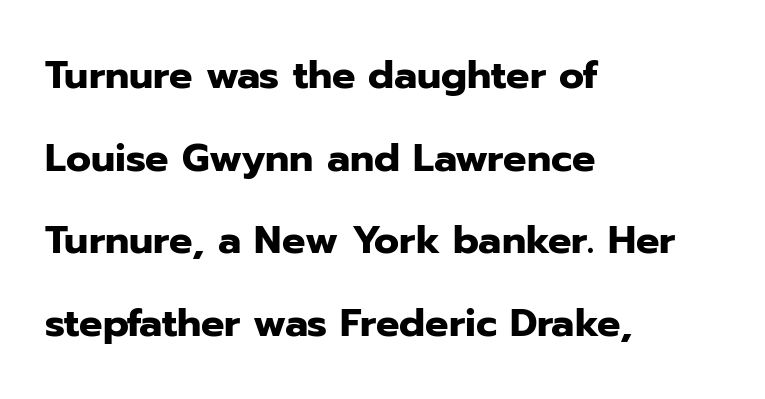
The image shows 39 px heavy sans-serif type, upright; set left-aligned, loose line spacing (2.12x), normal letter spacing, not underlined; low stroke contrast and a medium x-height.
